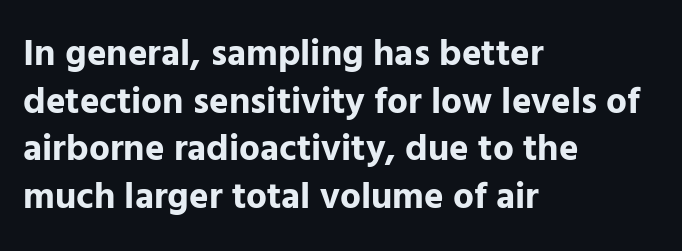
The image shows 37 px bold sans-serif type, upright; set left-aligned, normal line spacing (1.29x), normal letter spacing, not underlined; low stroke contrast and a medium x-height.
